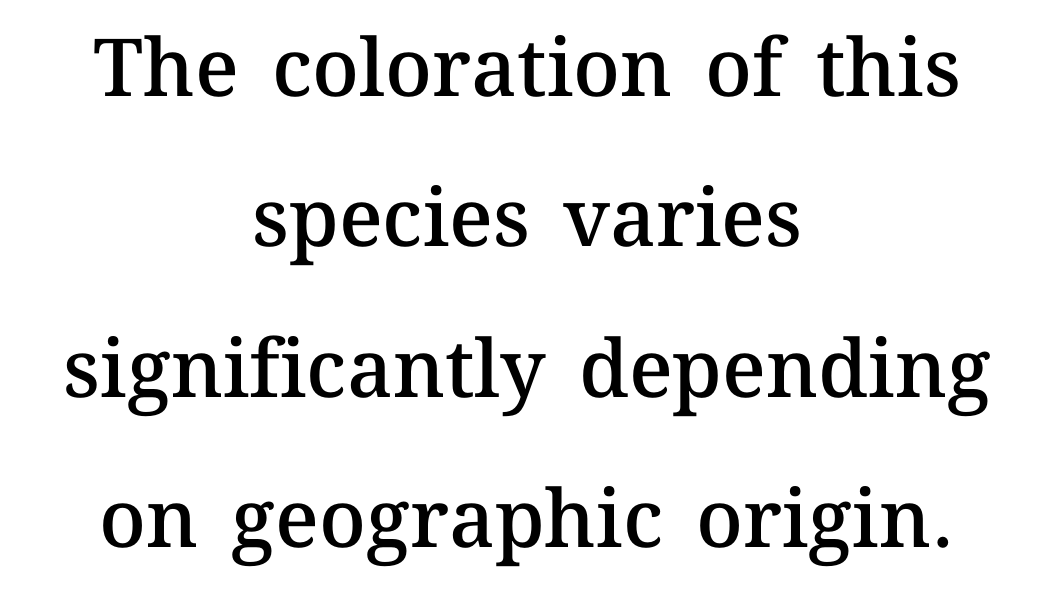
{"italic": "no", "bold": "semi", "weight": "semibold", "width": "normal", "stroke_contrast": "medium", "x_height": "medium", "monospaced": "no", "underline": "no", "align": "center", "line_spacing_ratio": 1.88, "letter_spacing": "normal", "letter_spacing_em": 0.0, "glyph_px": 80}
